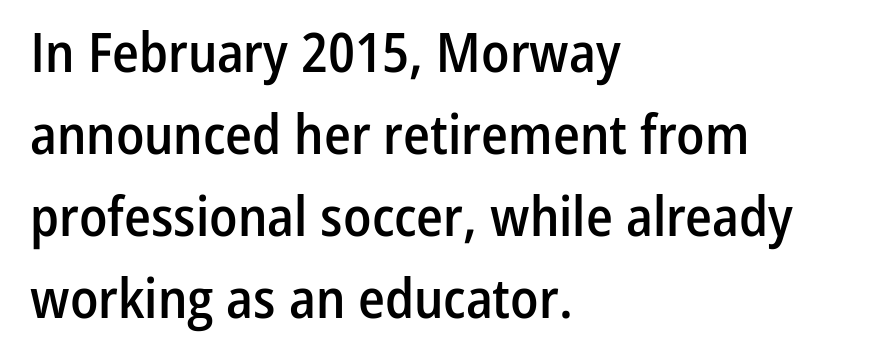
{"serif": "no", "italic": "no", "bold": "semi", "weight": "semibold", "width": "condensed", "stroke_contrast": "low", "x_height": "medium", "monospaced": "no", "underline": "no", "align": "left", "line_spacing": "normal", "line_spacing_ratio": 1.49, "letter_spacing": "normal", "letter_spacing_em": 0.0, "glyph_px": 55}
